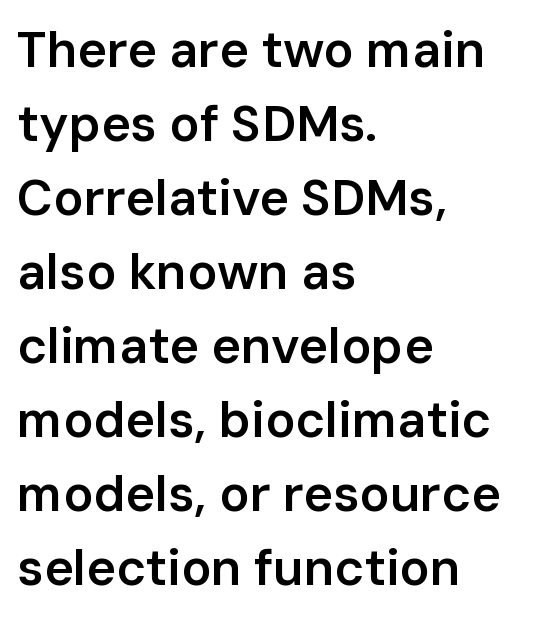
Q: Is the text bold? A: Semi-bold.
Q: Is the text italic (slanted)? A: No, it is upright.
Q: Is the typeface a serif or a sans-serif typeface? A: Sans-serif.
Q: Is the text underlined? A: No.
Q: How is the paragraph aligned? A: Left-aligned.
Q: Is the spacing between letters normal or unusually wide? A: Normal.
Q: Is the spacing between lines tight, normal or loose? A: Normal.
Q: Width (condensed, normal, or wide)? A: Normal.
Q: Stroke contrast? A: Low.
Q: x-height? A: Medium.
Q: Monospaced? A: No.
